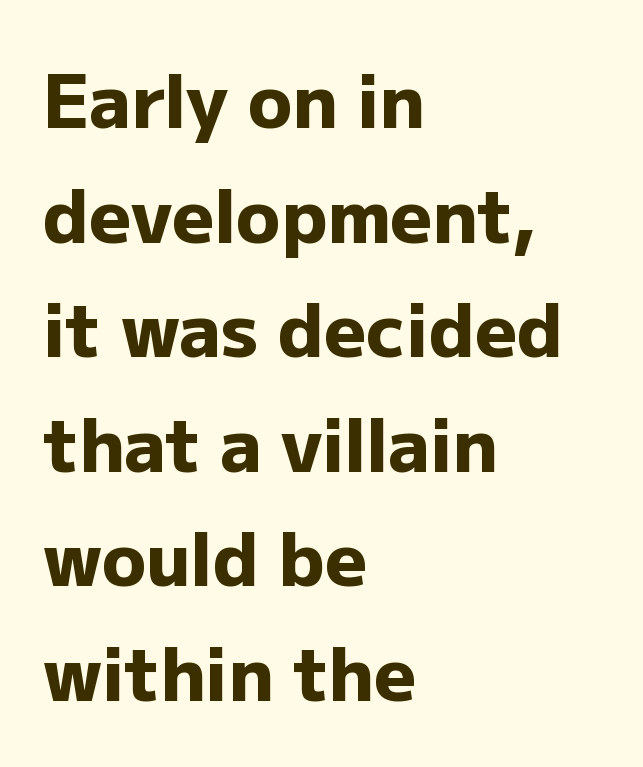
Each letter keeps its own natural width here, so spacing adapts to shape. Does the leading feel generous? No, just average. Left-aligned paragraph, ragged on the right. In terms of letterspacing, this is plain default setting. The space beneath each line is pristine and unruled.
